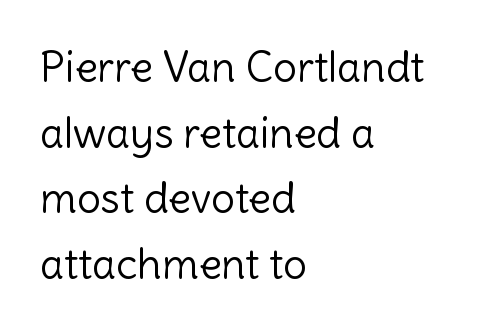
Descender tails drop into unmarked territory. Standard letterfit; no display-style spreading of the glyphs. Where is the straight margin? On the left. Posture: straight, roman, zero tilt.
